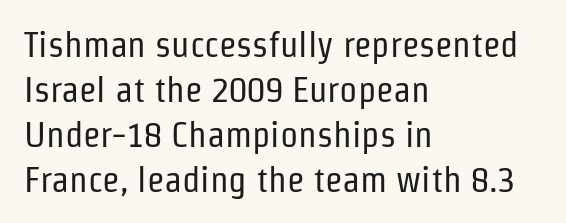
Lines of text with bare space underneath. Examine the stroke ends and you'll find no serifs. The passage shown is typed in a proportional face where columns would drift. Short and long lines alike share a common starting point at left. The letters stand upright; this is a roman face. No letter is thick-stroked: the sample isn't bold.
